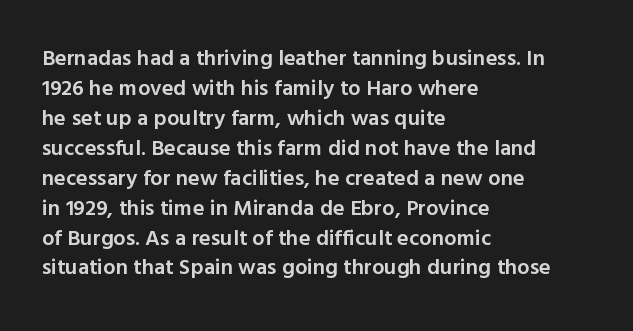
{"italic": "no", "bold": "semi", "underline": "no", "align": "left", "line_spacing": "normal", "line_spacing_ratio": 1.36, "letter_spacing": "normal", "letter_spacing_em": 0.0, "glyph_px": 22}
